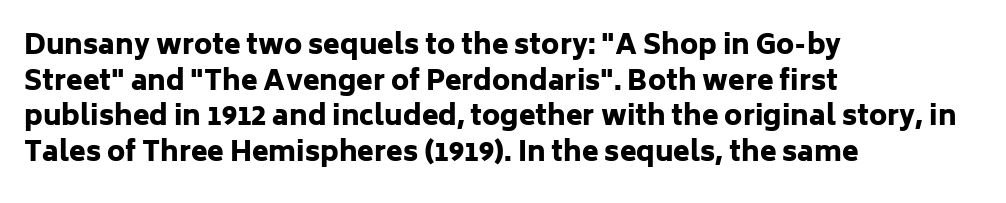
{"italic": "no", "bold": "yes", "underline": "no", "align": "left", "line_spacing": "normal", "line_spacing_ratio": 1.32, "letter_spacing": "normal", "letter_spacing_em": 0.0, "glyph_px": 27}
